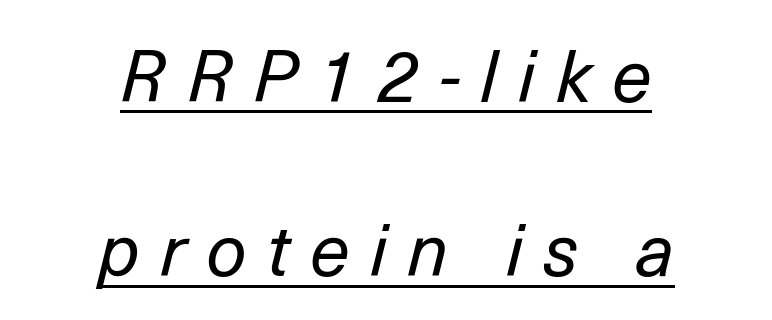
Q: Is the text bold? A: No.
Q: Is the text italic (slanted)? A: Yes, it leans right by about 14 degrees.
Q: Is the text underlined? A: Yes.
Q: How is the paragraph aligned? A: Centered.
Q: Is the spacing between letters normal or unusually wide? A: Unusually wide.
Q: Is the spacing between lines tight, normal or loose? A: Loose.
Q: Width (condensed, normal, or wide)? A: Normal.
Q: Stroke contrast? A: Low.
Q: x-height? A: Medium.
Q: Monospaced? A: No.
